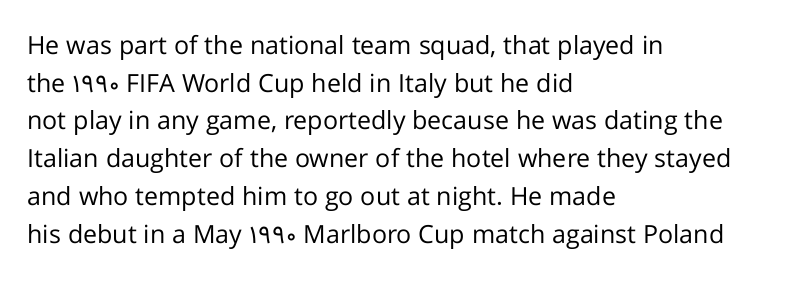
Q: Is the text bold? A: No.
Q: Is the text italic (slanted)? A: No, it is upright.
Q: Is the text underlined? A: No.
Q: How is the paragraph aligned? A: Left-aligned.
Q: Is the spacing between letters normal or unusually wide? A: Normal.
Q: Is the spacing between lines tight, normal or loose? A: Normal.
